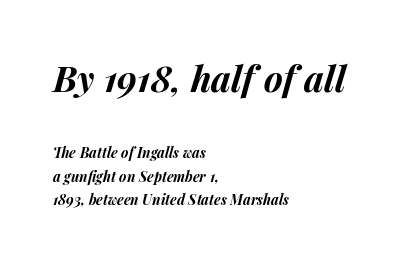
Q: Is the text bold? A: Yes.
Q: Is the text italic (slanted)? A: Yes, it leans right by about 14 degrees.
Q: Is the text underlined? A: No.
Q: How is the paragraph aligned? A: Left-aligned.
Q: Is the spacing between letters normal or unusually wide? A: Normal.
Q: Is the spacing between lines tight, normal or loose? A: Normal.
Q: Which block of text is set in a larger size, the first (top) or the second (bottom)? A: The first (top) one.
Q: Width (condensed, normal, or wide)? A: Normal.
Q: Stroke contrast? A: Medium.
Q: x-height? A: Medium.
Q: Monospaced? A: No.
